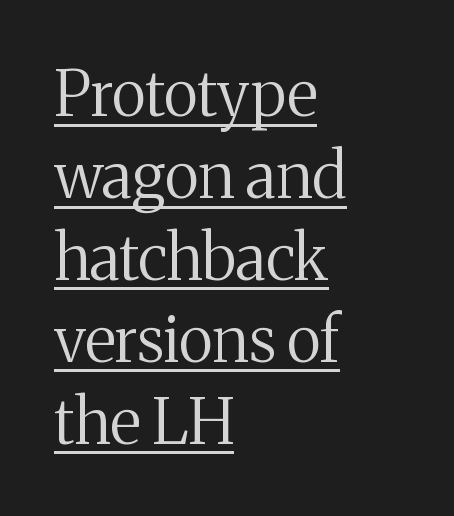
Serifs: yes, visible at the terminals of the letterforms. Layout note: lines flush left. Designer's note — italics off, roman on. In terms of letterspacing, this is plain default setting.
